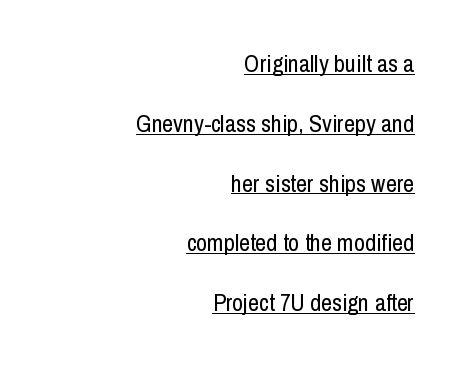
Q: Is the text bold? A: No.
Q: Is the text italic (slanted)? A: No, it is upright.
Q: Is the text underlined? A: Yes.
Q: How is the paragraph aligned? A: Right-aligned.
Q: Is the spacing between letters normal or unusually wide? A: Normal.
Q: Is the spacing between lines tight, normal or loose? A: Loose.
